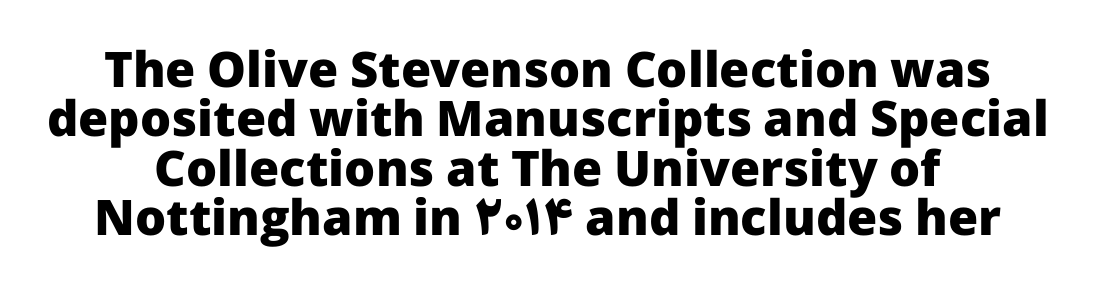
Q: Is the text bold? A: Yes.
Q: Is the text italic (slanted)? A: No, it is upright.
Q: Is the typeface a serif or a sans-serif typeface? A: Sans-serif.
Q: Is the text underlined? A: No.
Q: Is the spacing between letters normal or unusually wide? A: Normal.
Q: Is the spacing between lines tight, normal or loose? A: Tight.
Q: Width (condensed, normal, or wide)? A: Normal.
Q: Stroke contrast? A: Low.
Q: x-height? A: Medium.
Q: Monospaced? A: No.
